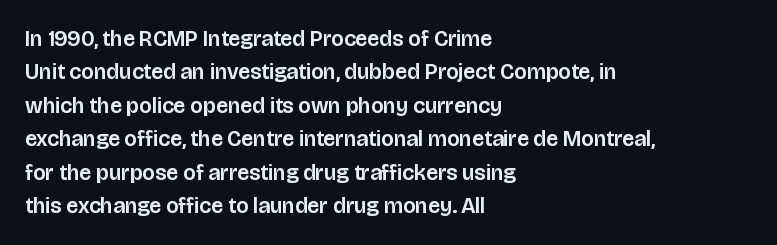
The image shows 22 px text type, upright; set left-aligned, normal line spacing (1.52x), normal letter spacing, not underlined.
